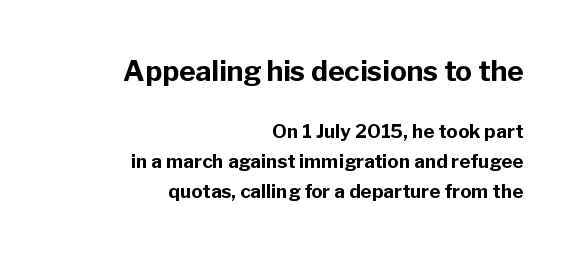
Q: Is the text bold? A: Yes.
Q: Is the text italic (slanted)? A: No, it is upright.
Q: Is the typeface a serif or a sans-serif typeface? A: Sans-serif.
Q: Is the text underlined? A: No.
Q: How is the paragraph aligned? A: Right-aligned.
Q: Is the spacing between letters normal or unusually wide? A: Normal.
Q: Is the spacing between lines tight, normal or loose? A: Normal.
Q: Which block of text is set in a larger size, the first (top) or the second (bottom)? A: The first (top) one.
Q: Width (condensed, normal, or wide)? A: Normal.
Q: Stroke contrast? A: Low.
Q: x-height? A: Medium.
Q: Monospaced? A: No.
